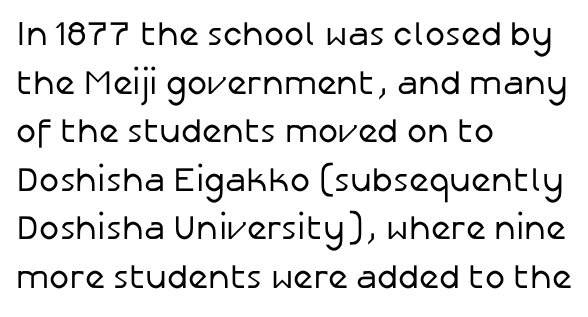
{"serif": "no", "italic": "no", "bold": "no", "weight": "regular", "width": "normal", "stroke_contrast": "low", "x_height": "medium", "monospaced": "no", "underline": "no", "align": "left", "line_spacing": "normal", "line_spacing_ratio": 1.43, "letter_spacing": "normal", "letter_spacing_em": 0.0, "glyph_px": 34}
